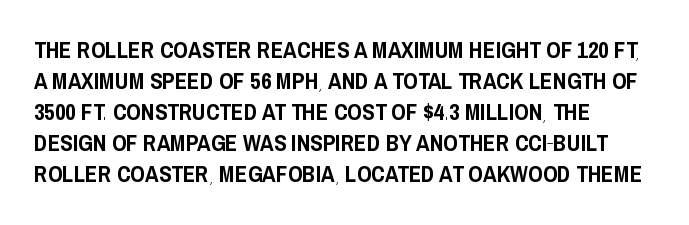
The designer left line spacing at the default. Glance below the letters and you will spot only blank space. The letters sit at their default tracking, neither squeezed nor spread. If you drew a line through each stem, it would be perfectly vertical. The compositor pushed each line to the left boundary.
